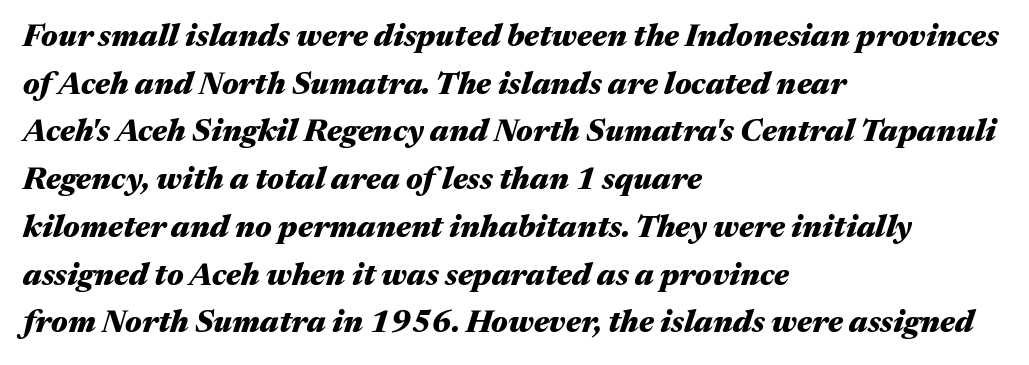
Q: Is the text bold? A: Yes.
Q: Is the text italic (slanted)? A: Yes, it leans right by about 17 degrees.
Q: Is the text underlined? A: No.
Q: How is the paragraph aligned? A: Left-aligned.
Q: Is the spacing between letters normal or unusually wide? A: Normal.
Q: Is the spacing between lines tight, normal or loose? A: Normal.
Q: Width (condensed, normal, or wide)? A: Wide.
Q: Stroke contrast? A: Medium.
Q: x-height? A: Medium.
Q: Monospaced? A: No.
